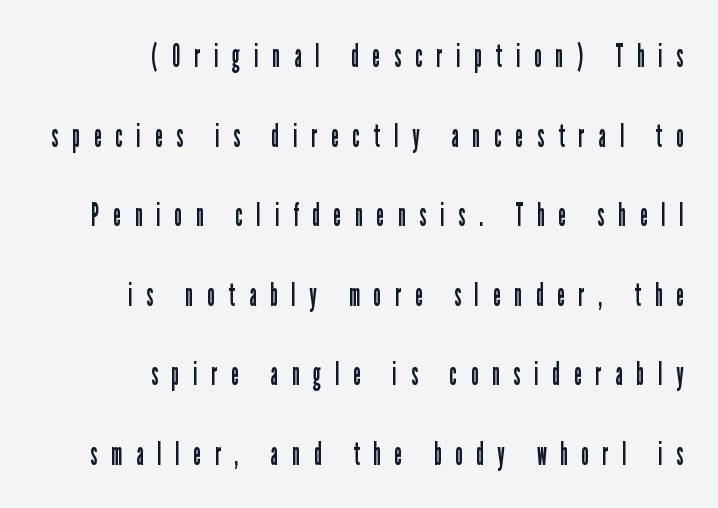
{"serif": "no", "italic": "no", "bold": "no", "weight": "regular", "width": "condensed", "stroke_contrast": "low", "x_height": "medium", "monospaced": "no", "underline": "no", "align": "right", "line_spacing": "loose", "line_spacing_ratio": 2.41, "letter_spacing": "wide", "letter_spacing_em": 0.43, "glyph_px": 33}
